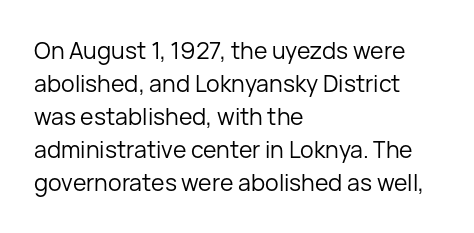
Does extra space separate the letters? No, they use regular spacing. The rendering anchors every line to the left-hand side. The axis of the letterforms is exactly vertical. These lines sit exactly where default settings would place them. Ink coverage per letter is moderate at most. Bare-footed words on every line.
